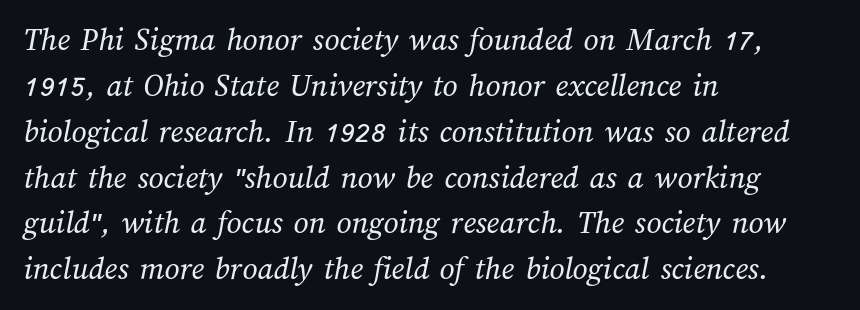
Varying glyph widths throughout — classic text-font behaviour. Nobody drew a line under any word here. Weight: in the light-to-regular range. Nobody touched the tracking dial on this one. Notice how the passage keeps a crisp vertical edge on the left only.
